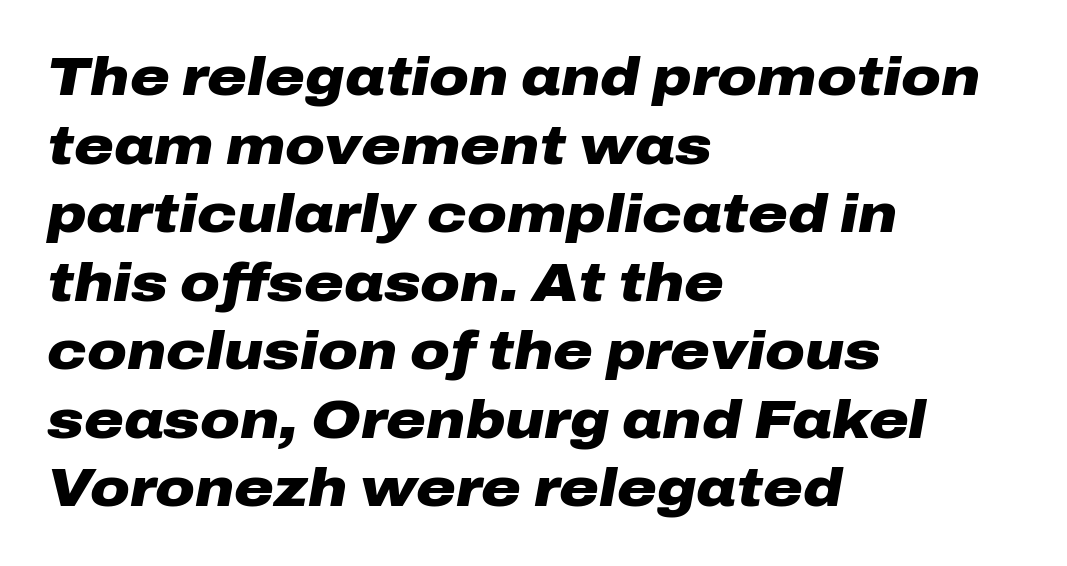
These lines sit exactly where default settings would place them. An italicized treatment has been applied to the whole sample. The sample has been set heavy, in full bold. The letters advance in unequal steps, a hallmark of proportional type. Left-aligned paragraph, ragged on the right. How are the letters spaced? Ordinarily, with no added tracking.
